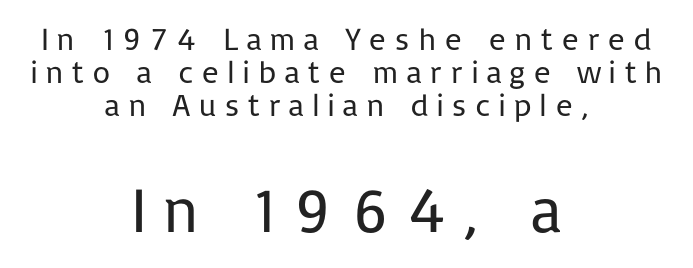
How are the letters spaced? Widely, with obvious added tracking. Notice how descenders almost collide with the ascenders below — that's tight leading. Is this a fixed-width face? No — the glyphs have proportional, varying widths. Quick note: not italic, upright. The rag falls on both sides of this text block equally. Between these two stacked blocks, the lower one wins on size.
